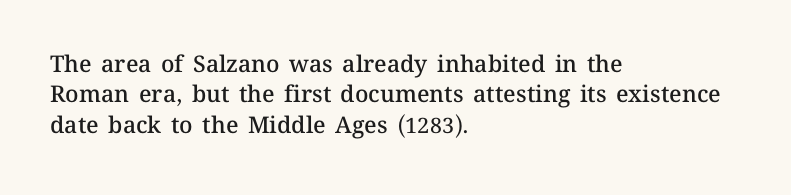
Q: Is the text bold? A: Semi-bold.
Q: Is the text italic (slanted)? A: No, it is upright.
Q: Is the text underlined? A: No.
Q: How is the paragraph aligned? A: Left-aligned.
Q: Is the spacing between letters normal or unusually wide? A: Normal.
Q: Is the spacing between lines tight, normal or loose? A: Normal.
